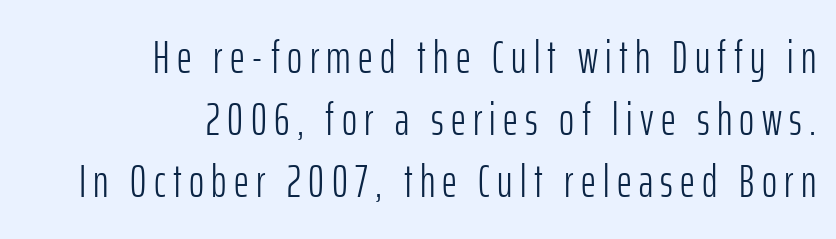
The image shows 46 px light, condensed sans-serif type, upright; set right-aligned, normal line spacing (1.35x), not underlined; low stroke contrast and a medium x-height.
